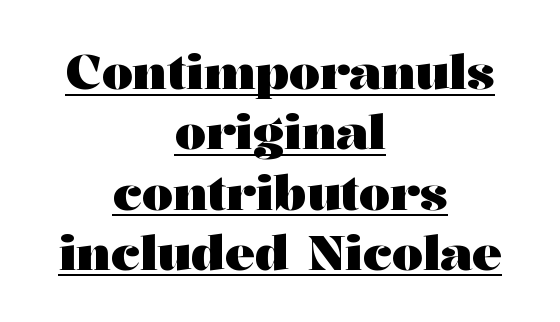
The image shows 49 px heavy, wide serif type, upright; set centered, line spacing 1.23x, normal letter spacing, underlined; medium stroke contrast and a medium x-height.
